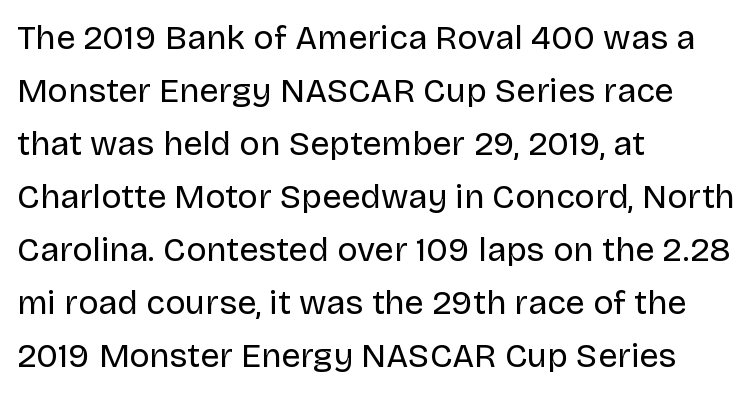
{"serif": "no", "italic": "no", "bold": "no", "weight": "regular", "width": "normal", "stroke_contrast": "low", "x_height": "large", "monospaced": "no", "underline": "no", "align": "left", "line_spacing": "normal", "line_spacing_ratio": 1.56, "letter_spacing": "normal", "letter_spacing_em": 0.0, "glyph_px": 34}
